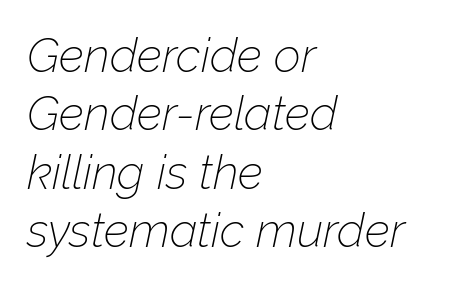
Underlining? Definitely not there. The line texture is even and compact thanks to regular tracking. Stems here are at most as thick as an everyday book face. Proportional: the letters do not fall into vertical columns. Slanted lettering throughout. Is the block centered? No — it sits flush against the left margin.
